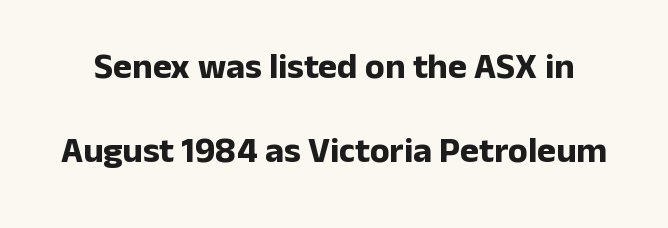
Q: Is the text bold? A: Yes.
Q: Is the text italic (slanted)? A: No, it is upright.
Q: Is the typeface a serif or a sans-serif typeface? A: Sans-serif.
Q: Is the text underlined? A: No.
Q: Is the spacing between letters normal or unusually wide? A: Normal.
Q: Is the spacing between lines tight, normal or loose? A: Loose.
Q: Width (condensed, normal, or wide)? A: Normal.
Q: Stroke contrast? A: Low.
Q: x-height? A: Medium.
Q: Monospaced? A: No.
